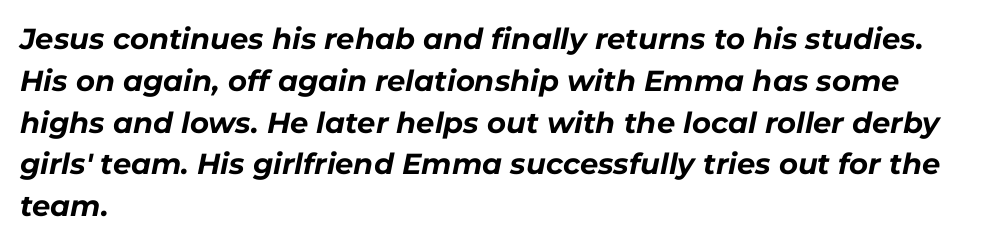
The image shows 29 px bold type, italic (leaning right); set left-aligned, normal line spacing (1.44x), normal letter spacing, not underlined; low stroke contrast and a medium x-height.
